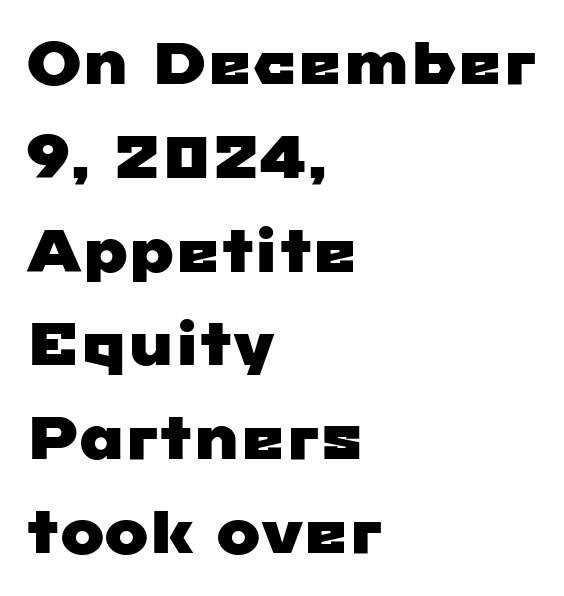
Q: Is the typeface a serif or a sans-serif typeface? A: Sans-serif.
Q: Is the text underlined? A: No.
Q: How is the paragraph aligned? A: Left-aligned.
Q: Is the spacing between letters normal or unusually wide? A: Normal.
Q: Is the spacing between lines tight, normal or loose? A: Normal.
Q: Width (condensed, normal, or wide)? A: Wide.
Q: Stroke contrast? A: Low.
Q: x-height? A: Medium.
Q: Monospaced? A: No.
